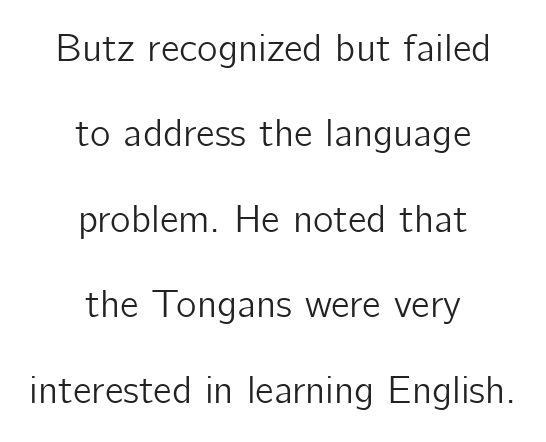
Alignment: centered. The face used here is proportionally spaced, like ordinary book or web type. Quick note: not italic, upright. The letters sit at their default tracking, neither squeezed nor spread. Rule under the text: the space is simply empty. Observe the absence of serifs on each vertical stroke in this sample.
